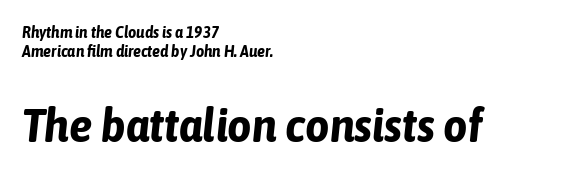
{"italic": "yes", "lean": "right", "slant_degrees": 6, "bold": "yes", "weight": "bold", "width": "condensed", "stroke_contrast": "low", "x_height": "medium", "monospaced": "no", "underline": "no", "align": "left", "line_spacing_ratio": 1.17, "letter_spacing": "normal", "letter_spacing_em": 0.0, "larger_block": "second", "size_ratio": 2.94, "glyph_px": 47}
